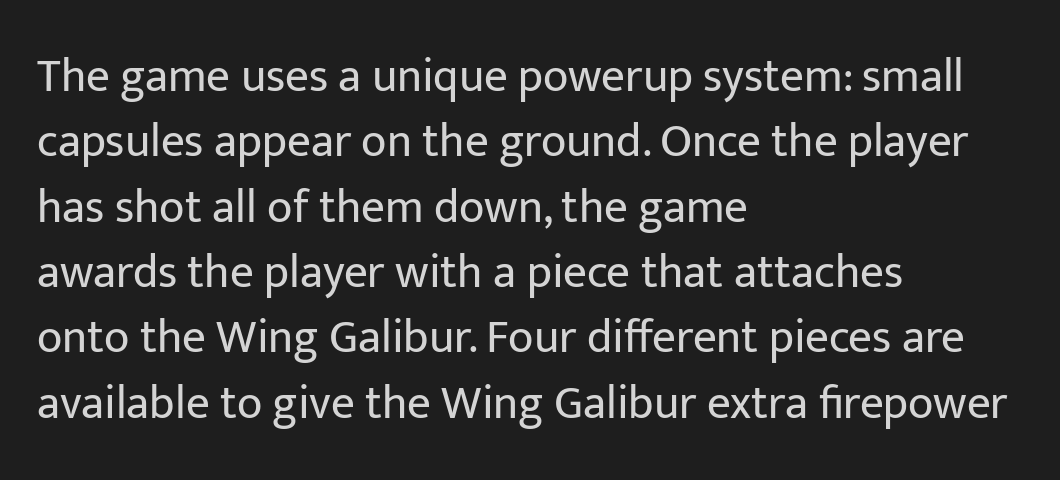
Q: Is the text bold? A: No.
Q: Is the text italic (slanted)? A: No, it is upright.
Q: Is the typeface a serif or a sans-serif typeface? A: Sans-serif.
Q: Is the text underlined? A: No.
Q: How is the paragraph aligned? A: Left-aligned.
Q: Is the spacing between letters normal or unusually wide? A: Normal.
Q: Is the spacing between lines tight, normal or loose? A: Normal.
Q: Width (condensed, normal, or wide)? A: Normal.
Q: Stroke contrast? A: Low.
Q: x-height? A: Medium.
Q: Monospaced? A: No.
